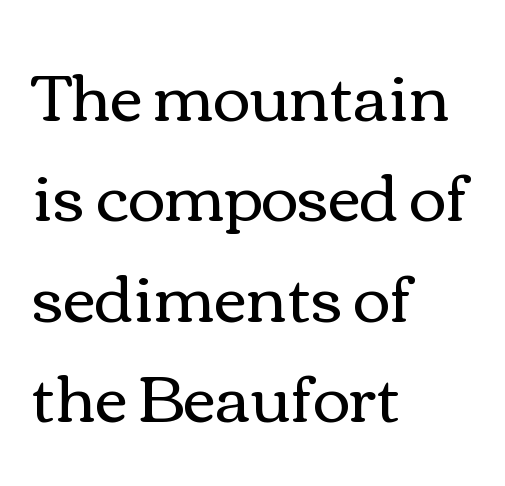
Q: Is the text bold? A: No.
Q: Is the text italic (slanted)? A: No, it is upright.
Q: Is the text underlined? A: No.
Q: How is the paragraph aligned? A: Left-aligned.
Q: Is the spacing between letters normal or unusually wide? A: Normal.
Q: Is the spacing between lines tight, normal or loose? A: Normal.
Q: Width (condensed, normal, or wide)? A: Wide.
Q: x-height? A: Medium.
Q: Monospaced? A: No.
